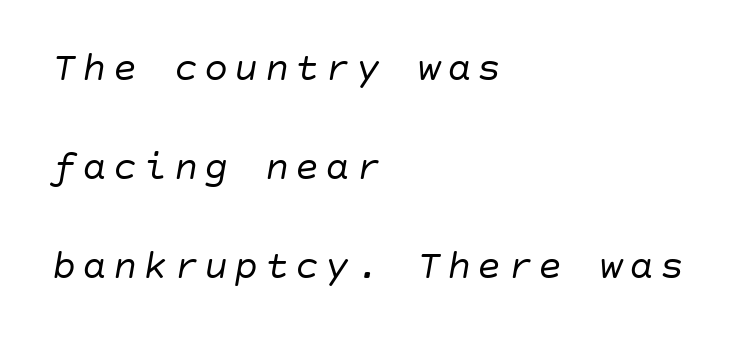
How would I describe the line gaps? Wide and relaxed. Clear beneath every line of the passage. The rendering applies a slant to the glyphs. Line beginnings align vertically; line endings do not. No letter is thick-stroked: the sample isn't bold.
